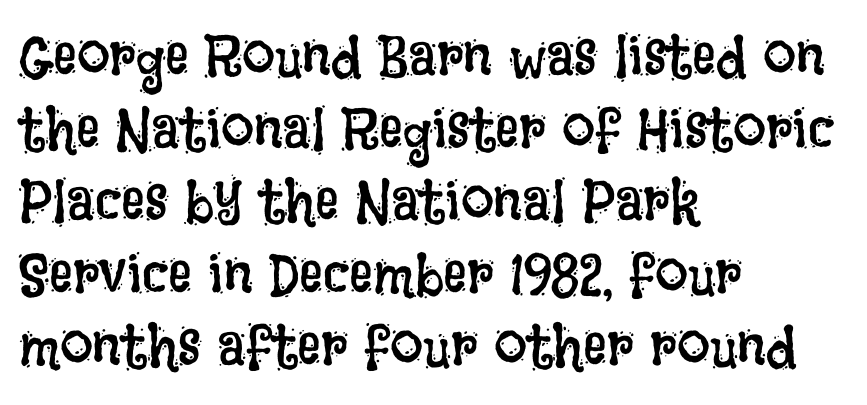
The image shows 59 px regular-weight, condensed type, upright; set left-aligned, line spacing 1.23x, normal letter spacing, not underlined; low stroke contrast and a large x-height.
